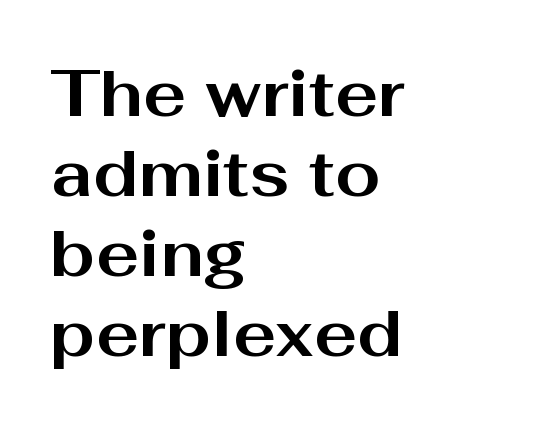
Q: Is the text bold? A: Yes.
Q: Is the text italic (slanted)? A: No, it is upright.
Q: Is the typeface a serif or a sans-serif typeface? A: Sans-serif.
Q: Is the text underlined? A: No.
Q: How is the paragraph aligned? A: Left-aligned.
Q: Is the spacing between letters normal or unusually wide? A: Normal.
Q: Width (condensed, normal, or wide)? A: Wide.
Q: Stroke contrast? A: Medium.
Q: x-height? A: Medium.
Q: Monospaced? A: No.
